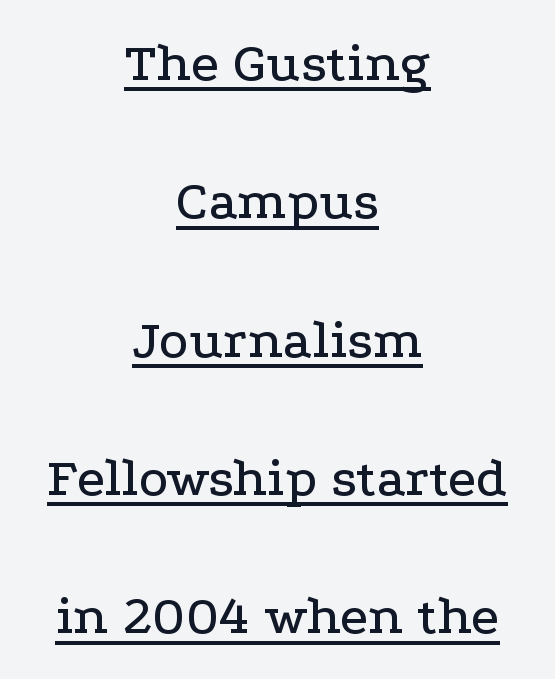
To sum up the face: it has serifs. Widely set lines give the paragraph a tall, airy silhouette. This sample carries an underscore along the baseline area. Neither beginnings nor endings align; midpoints do. Compared with typical body copy, the letter spacing here is the same.
